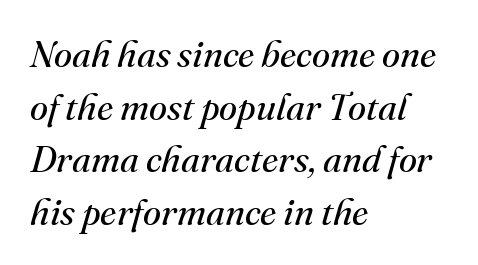
Line starts are locked; line ends wander. Font category for this specimen: serif. The rendering uses natural spacing where letterforms have individual widths. Summary of weight: not heavy and not bold.
